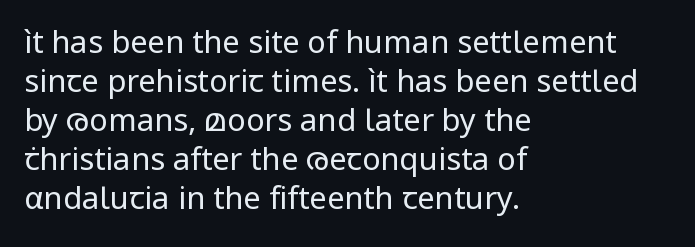
Line beginnings align vertically; line endings do not. The letters look calm and open, with moderate or lighter stems. Words appear dense and cohesive because spacing is normal. The typeface chosen for these lines omits serifs. The specimen omits any rule beneath the text block's lines. The leading is moderate, giving the passage an even texture.
